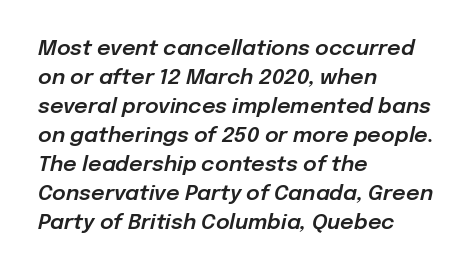
Q: Is the text italic (slanted)? A: Yes, it leans right by about 12 degrees.
Q: Is the text underlined? A: No.
Q: How is the paragraph aligned? A: Left-aligned.
Q: Is the spacing between letters normal or unusually wide? A: Normal.
Q: Is the spacing between lines tight, normal or loose? A: Normal.
